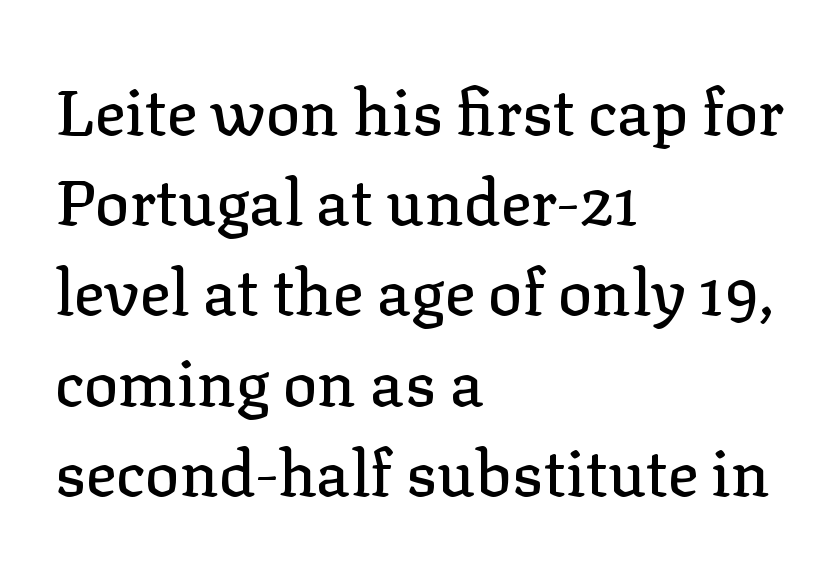
{"serif": "yes", "italic": "no", "width": "normal", "stroke_contrast": "low", "x_height": "medium", "monospaced": "no", "underline": "no", "align": "left", "line_spacing": "normal", "line_spacing_ratio": 1.41, "letter_spacing": "normal", "letter_spacing_em": 0.0, "glyph_px": 64}
